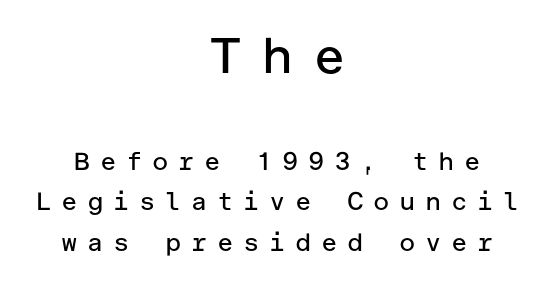
Centered paragraph, ragged on both sides. Descenders hang freely into open space. Rendered with straight, roman letterforms. Type style note: lacks serifs. Compared with typical body copy, the letter spacing here is much looser. If you squint, the top block still reads clearly — it's the larger of the two.
